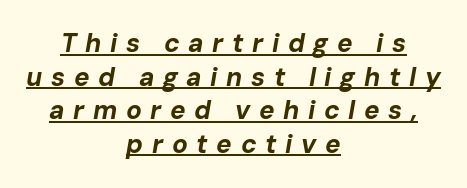
A typesetter would call this leading conventional body-copy spacing. Italic? Definitely — the glyphs are oblique. Honestly, the letter spacing is so wide it's the main thing you notice. The typesetter has applied underlining to the passage shown. Stroke thickness is high; the sample reads as a true bold.
